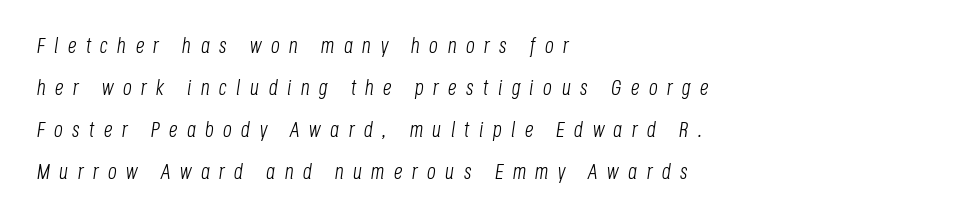
Interline gaps are noticeably wide in this sample. Would a proofreader flag this as italicized? Yes. Letter spacing: wide. The letters look calm and open, with moderate or lighter stems.
